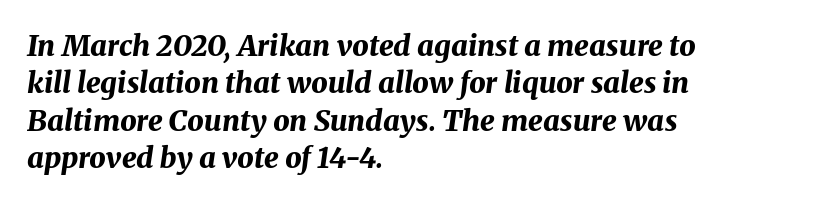
{"italic": "yes", "lean": "right", "slant_degrees": 8, "bold": "yes", "weight": "bold", "width": "normal", "stroke_contrast": "medium", "x_height": "medium", "monospaced": "no", "underline": "no", "align": "left", "line_spacing": "normal", "line_spacing_ratio": 1.29, "letter_spacing": "normal", "letter_spacing_em": 0.0, "glyph_px": 29}
